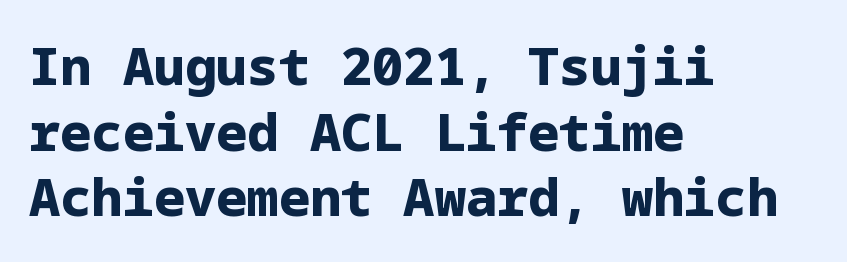
{"serif": "no", "italic": "no", "bold": "yes", "weight": "bold", "width": "normal", "stroke_contrast": "low", "x_height": "medium", "underline": "no", "align": "left", "line_spacing": "normal", "line_spacing_ratio": 1.26, "letter_spacing": "normal", "letter_spacing_em": 0.0, "glyph_px": 52}
